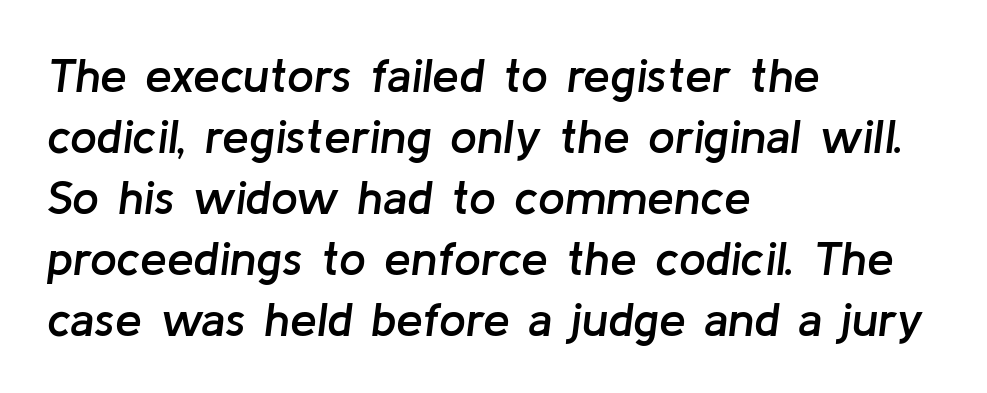
The image shows 48 px semibold type, italic (leaning right); set left-aligned, normal line spacing (1.27x), normal letter spacing, not underlined; low stroke contrast and a medium x-height.
